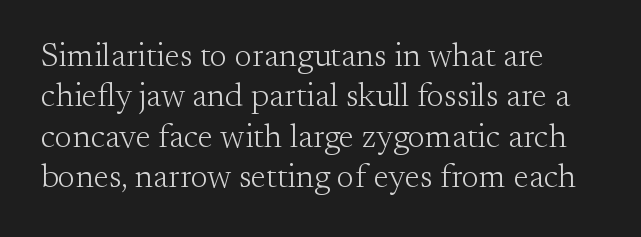
Q: Is the text bold? A: No.
Q: Is the text italic (slanted)? A: No, it is upright.
Q: Is the typeface a serif or a sans-serif typeface? A: Serif.
Q: Is the text underlined? A: No.
Q: Is the spacing between letters normal or unusually wide? A: Normal.
Q: Width (condensed, normal, or wide)? A: Normal.
Q: Stroke contrast? A: Medium.
Q: x-height? A: Small.
Q: Monospaced? A: No.
